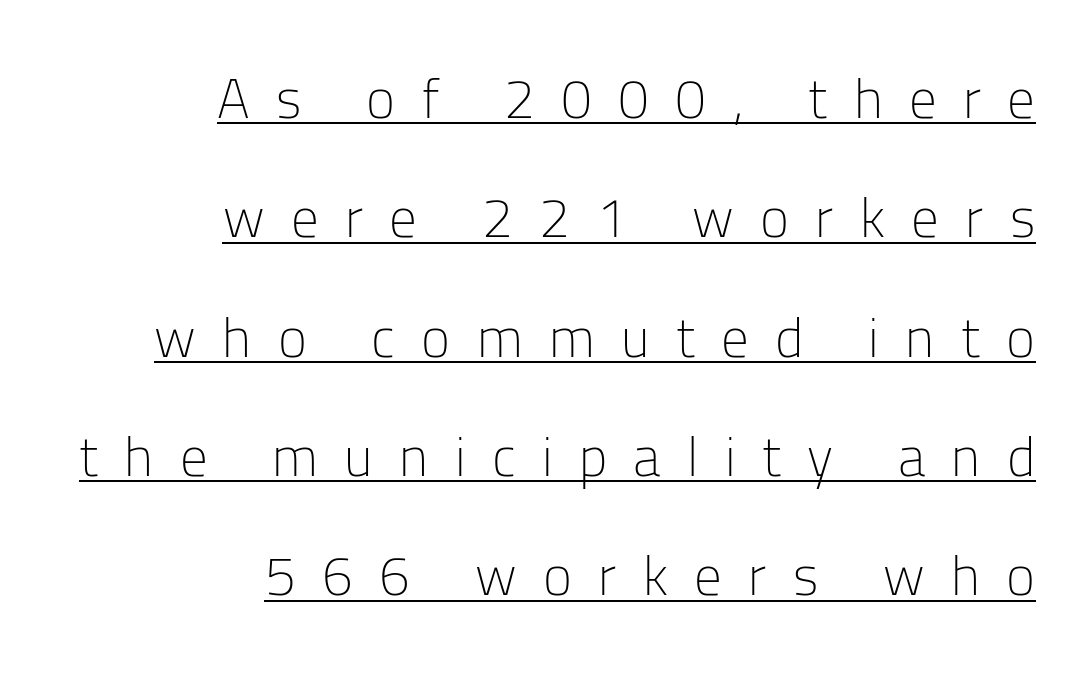
Q: Is the text bold? A: No.
Q: Is the text italic (slanted)? A: No, it is upright.
Q: Is the typeface a serif or a sans-serif typeface? A: Sans-serif.
Q: Is the text underlined? A: Yes.
Q: How is the paragraph aligned? A: Right-aligned.
Q: Is the spacing between letters normal or unusually wide? A: Unusually wide.
Q: Is the spacing between lines tight, normal or loose? A: Loose.
Q: Width (condensed, normal, or wide)? A: Normal.
Q: Stroke contrast? A: Low.
Q: x-height? A: Medium.
Q: Monospaced? A: No.
